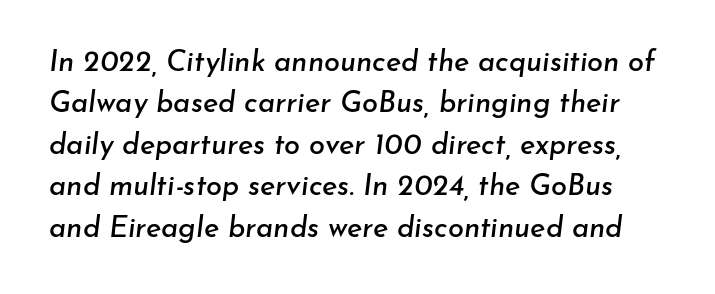
The image shows 29 px text type, italic (leaning right); set normal line spacing (1.43x), normal letter spacing, not underlined; low stroke contrast and a small x-height.
